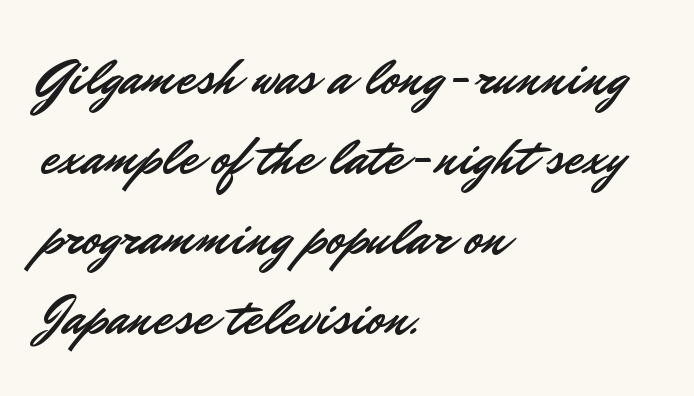
This sample keeps an unexceptional amount of space between lines. Here the designer chose a conventional face with non-uniform glyph widths. In terms of letterspacing, this is plain default setting. Are there feet on the stems? There aren't — it's a sans.
